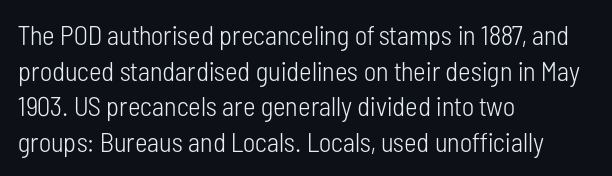
The image shows 27 px text type, upright; set left-aligned, normal line spacing (1.32x), normal letter spacing, not underlined.
